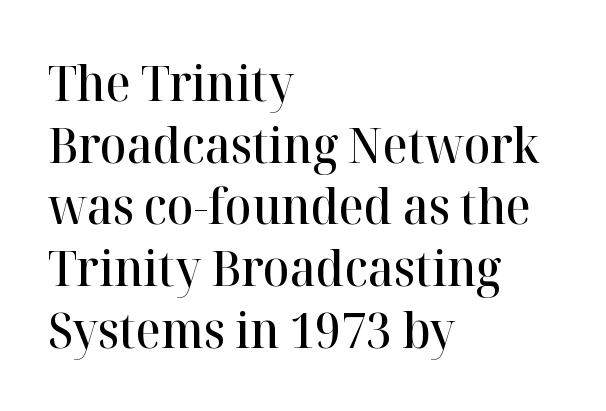
The image shows 49 px semibold serif type, upright; set left-aligned, normal line spacing (1.26x), normal letter spacing, not underlined; high stroke contrast and a medium x-height.
